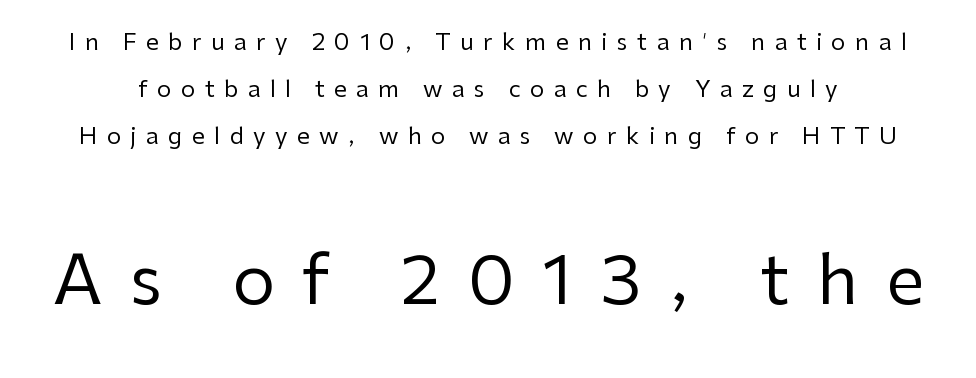
Q: Is the text bold? A: No.
Q: Is the text italic (slanted)? A: No, it is upright.
Q: Is the typeface a serif or a sans-serif typeface? A: Sans-serif.
Q: Is the text underlined? A: No.
Q: Is the spacing between letters normal or unusually wide? A: Unusually wide.
Q: Is the spacing between lines tight, normal or loose? A: Loose.
Q: Which block of text is set in a larger size, the first (top) or the second (bottom)? A: The second (bottom) one.
Q: Width (condensed, normal, or wide)? A: Normal.
Q: Stroke contrast? A: Low.
Q: x-height? A: Medium.
Q: Monospaced? A: No.
